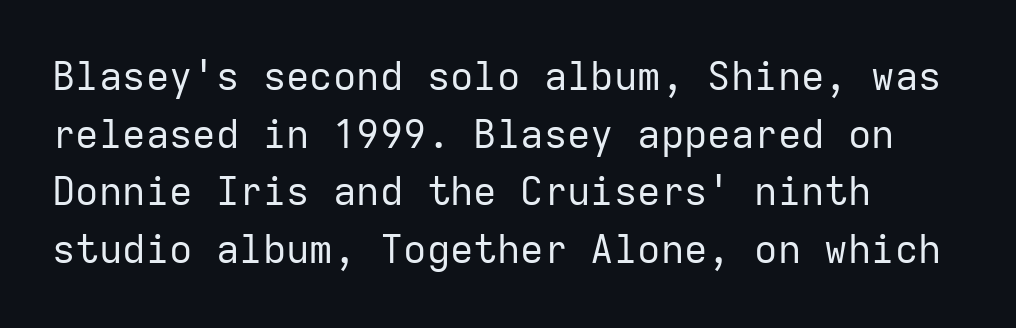
Weight: regular or lighter. Bare-footed words on every line. One-word summary of the alignment: left. The designer went with a sans here, leaving each stem footless. Posture: straight, roman, zero tilt.
